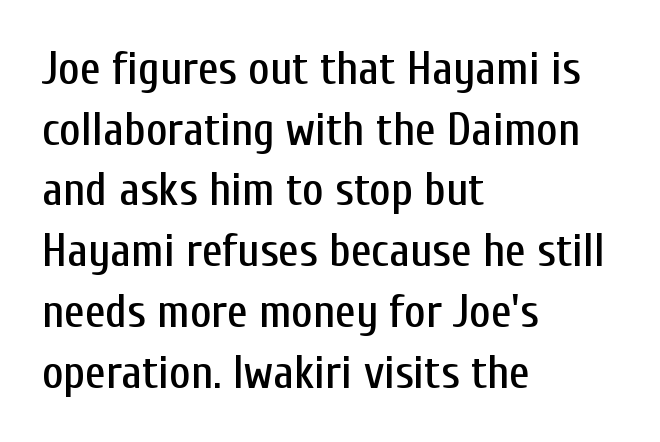
{"serif": "no", "italic": "no", "width": "condensed", "stroke_contrast": "low", "x_height": "medium", "monospaced": "no", "underline": "no", "align": "left", "line_spacing": "normal", "line_spacing_ratio": 1.32, "letter_spacing": "normal", "letter_spacing_em": 0.0, "glyph_px": 46}
